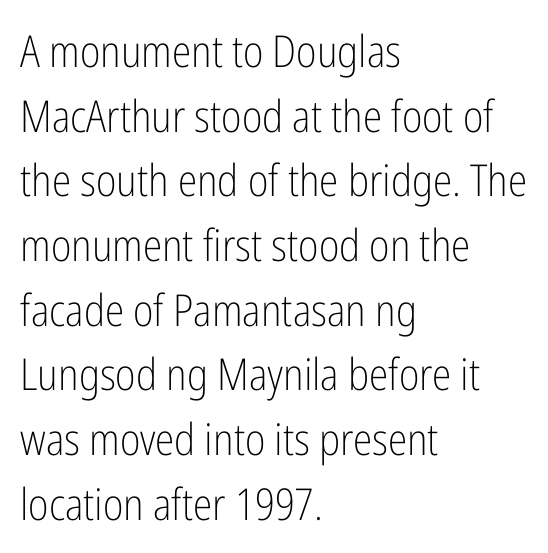
{"serif": "no", "italic": "no", "bold": "no", "weight": "light", "width": "condensed", "stroke_contrast": "low", "x_height": "medium", "monospaced": "no", "underline": "no", "align": "left", "line_spacing": "normal", "line_spacing_ratio": 1.47, "letter_spacing": "normal", "letter_spacing_em": 0.0, "glyph_px": 44}
